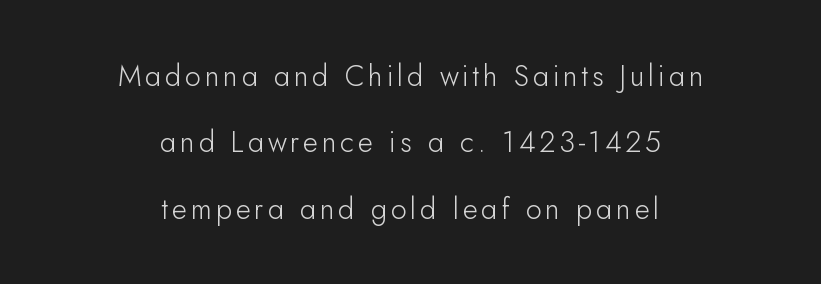
This rendering uses center alignment, leaving both contours irregular but symmetric. Stems here are at most as thick as an everyday book face. The letters advance in unequal steps, a hallmark of proportional type. Does the type have serifs? No, each stem ends abruptly.
